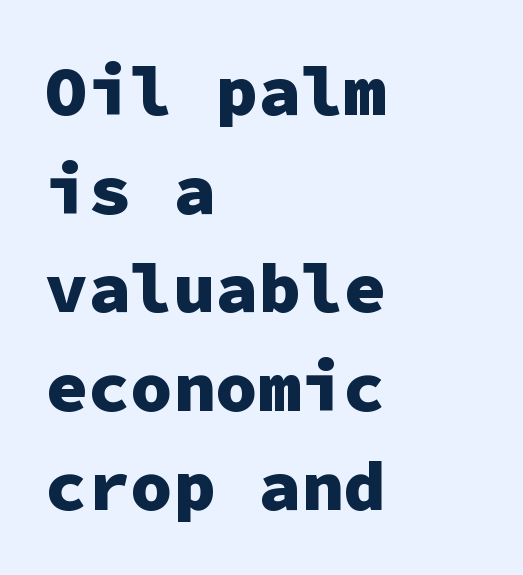
{"serif": "no", "italic": "no", "bold": "yes", "weight": "heavy", "width": "normal", "stroke_contrast": "low", "x_height": "medium", "monospaced": "yes", "underline": "no", "align": "left", "line_spacing": "normal", "line_spacing_ratio": 1.39, "letter_spacing": "normal", "letter_spacing_em": 0.0, "glyph_px": 71}
